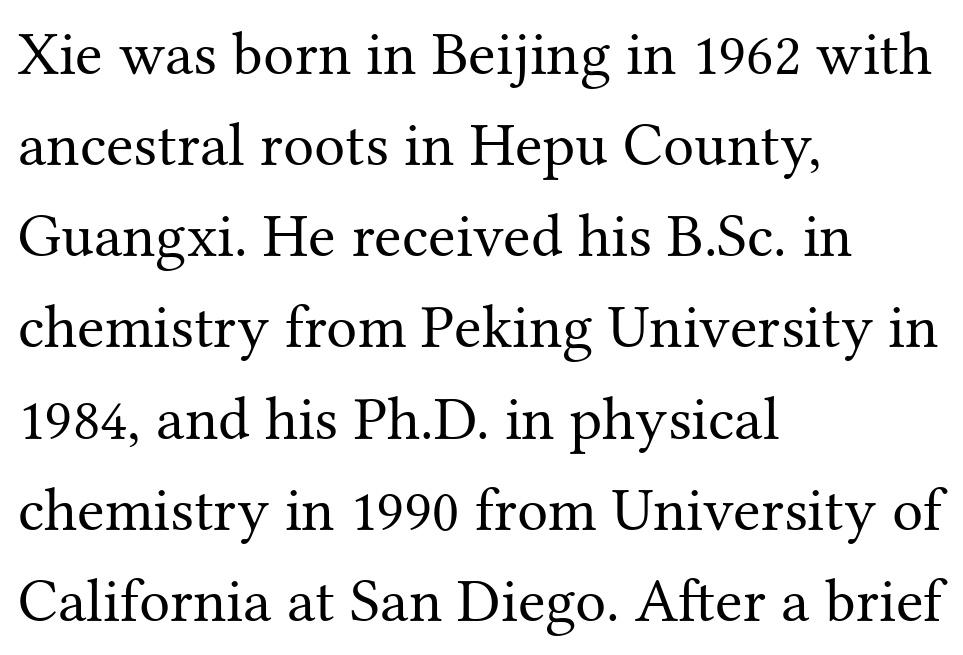
Honestly, the letter spacing is just normal — you wouldn't notice it. The passage shown stacks its lines at a standard gap. Unmarked baselines from the first word to the last. The letters advance in unequal steps, a hallmark of proportional type. All the whitespace from short lines collects on the right.
